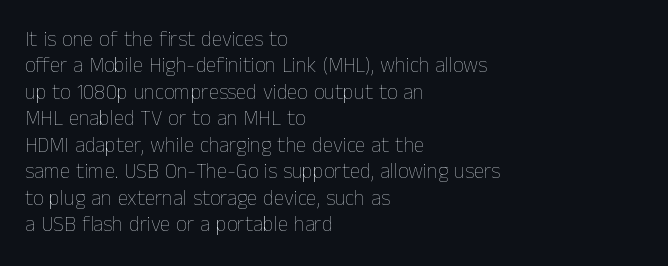
Q: Is the text bold? A: No.
Q: Is the text italic (slanted)? A: No, it is upright.
Q: Is the text underlined? A: No.
Q: How is the paragraph aligned? A: Left-aligned.
Q: Is the spacing between letters normal or unusually wide? A: Normal.
Q: Is the spacing between lines tight, normal or loose? A: Normal.
